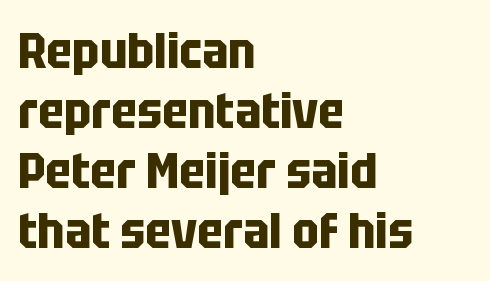
Q: Is the text bold? A: Yes.
Q: Is the text italic (slanted)? A: No, it is upright.
Q: Is the typeface a serif or a sans-serif typeface? A: Sans-serif.
Q: Is the text underlined? A: No.
Q: How is the paragraph aligned? A: Left-aligned.
Q: Is the spacing between letters normal or unusually wide? A: Normal.
Q: Width (condensed, normal, or wide)? A: Condensed.
Q: Stroke contrast? A: Low.
Q: x-height? A: Large.
Q: Monospaced? A: No.
